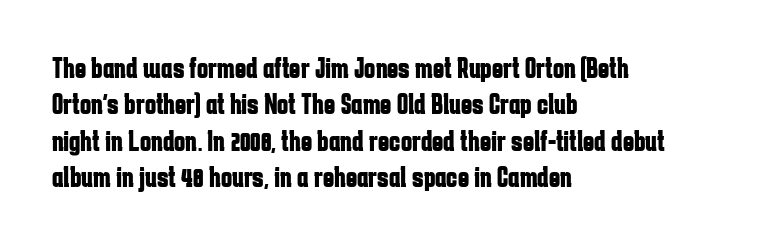
The image shows 30 px bold, condensed sans-serif type, upright; set left-aligned, line spacing 1.21x, normal letter spacing, not underlined; low stroke contrast and a medium x-height.
